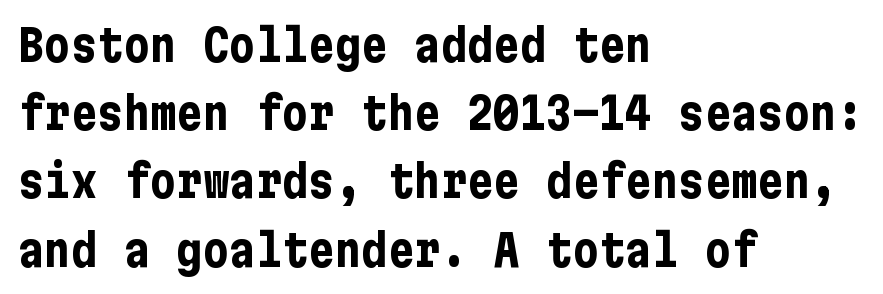
{"serif": "no", "italic": "no", "bold": "yes", "weight": "bold", "width": "condensed", "stroke_contrast": "low", "x_height": "medium", "underline": "no", "align": "left", "line_spacing": "normal", "line_spacing_ratio": 1.55, "letter_spacing": "normal", "letter_spacing_em": 0.0, "glyph_px": 44}
